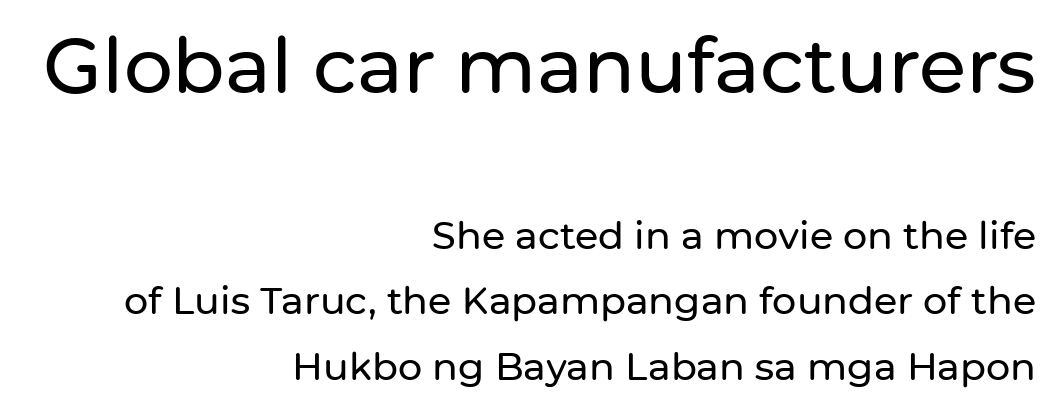
The image shows 77 px sans-serif type, upright; set right-aligned, line spacing 1.72x, normal letter spacing, not underlined; the first (top) block is 2.03x larger; low stroke contrast and a medium x-height.
